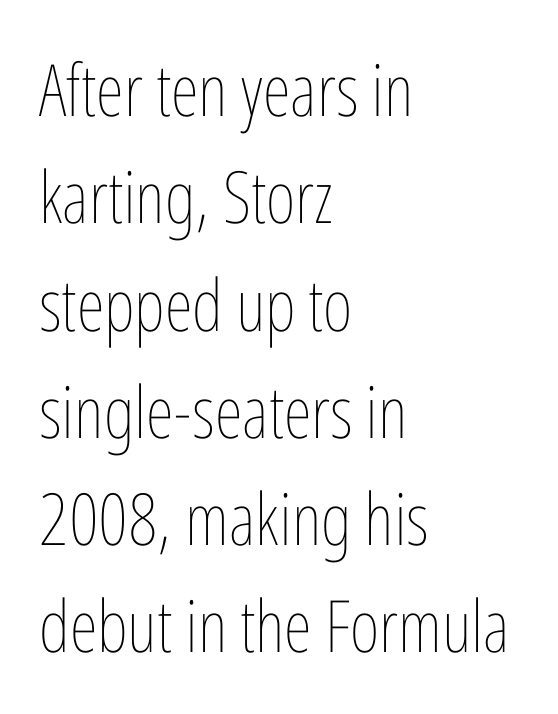
The image shows 72 px thin, condensed type, upright; set left-aligned, normal line spacing (1.49x), normal letter spacing, not underlined; low stroke contrast and a medium x-height.
